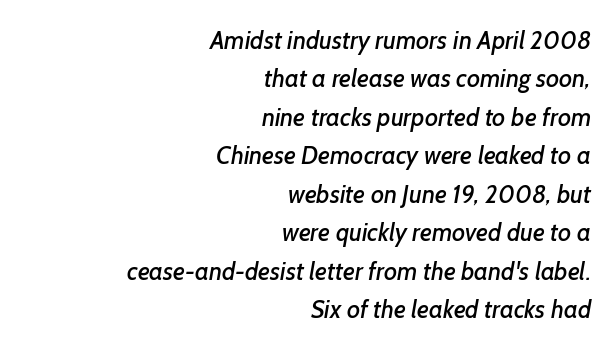
How would I describe the line gaps? Plain and ordinary. The specimen omits any rule beneath the text block's lines. No extra tracking has been applied to these lines. Horizontal alignment here is rightward, an uncommon choice for prose.
